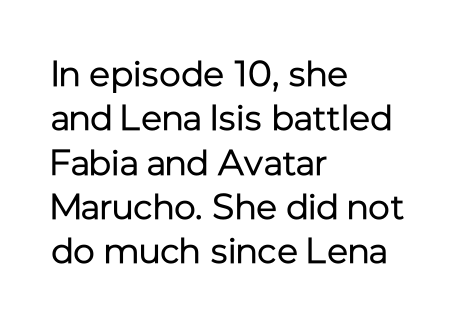
{"serif": "no", "italic": "no", "bold": "no", "weight": "regular", "width": "normal", "stroke_contrast": "low", "x_height": "medium", "monospaced": "no", "underline": "no", "align": "left", "line_spacing_ratio": 1.23, "letter_spacing": "normal", "letter_spacing_em": 0.0, "glyph_px": 36}
